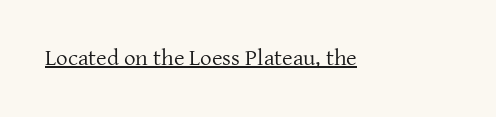
{"italic": "no", "bold": "no", "underline": "yes", "letter_spacing": "normal", "letter_spacing_em": 0.0, "glyph_px": 23}
